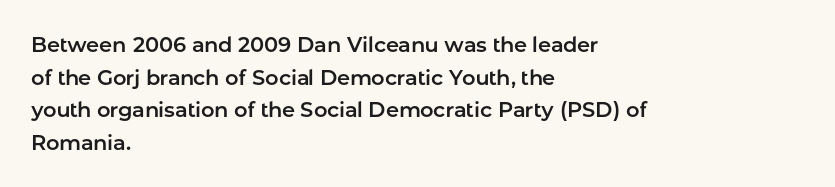
{"italic": "no", "underline": "no", "align": "left", "line_spacing": "normal", "line_spacing_ratio": 1.55, "letter_spacing": "normal", "letter_spacing_em": 0.0, "glyph_px": 21}
